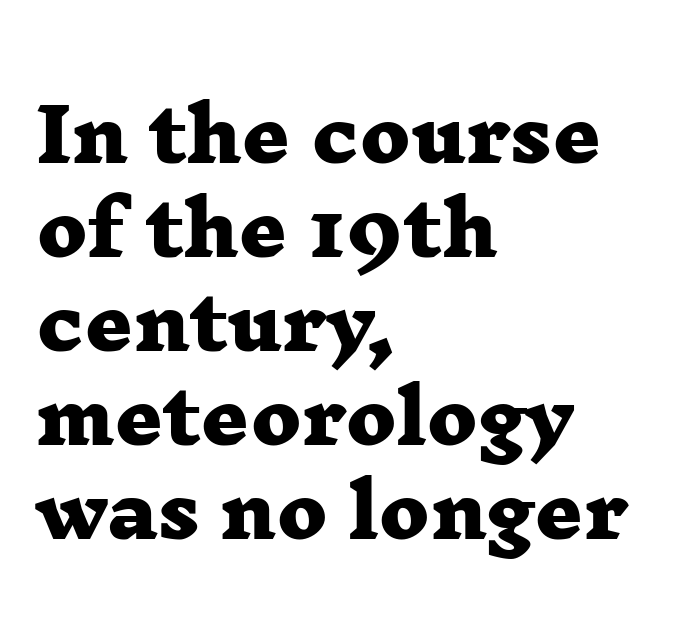
{"serif": "yes", "bold": "yes", "weight": "heavy", "width": "wide", "stroke_contrast": "low", "x_height": "medium", "monospaced": "no", "underline": "no", "align": "left", "line_spacing": "normal", "line_spacing_ratio": 1.27, "letter_spacing": "normal", "letter_spacing_em": 0.0, "glyph_px": 74}
